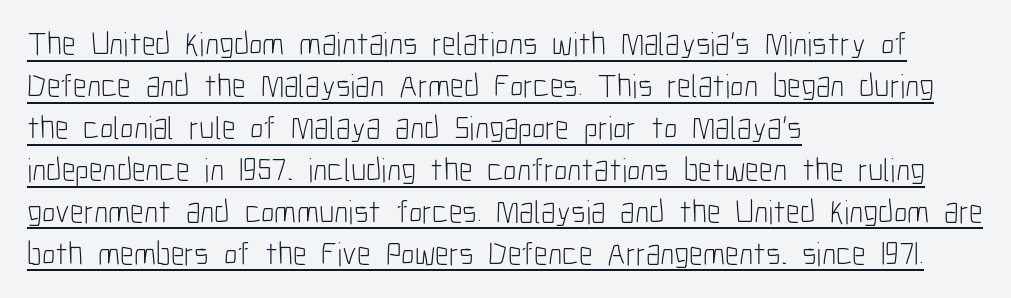
The image shows 33 px light, condensed sans-serif type, upright; set left-aligned, normal line spacing (1.27x), normal letter spacing, underlined; low stroke contrast and a medium x-height.
